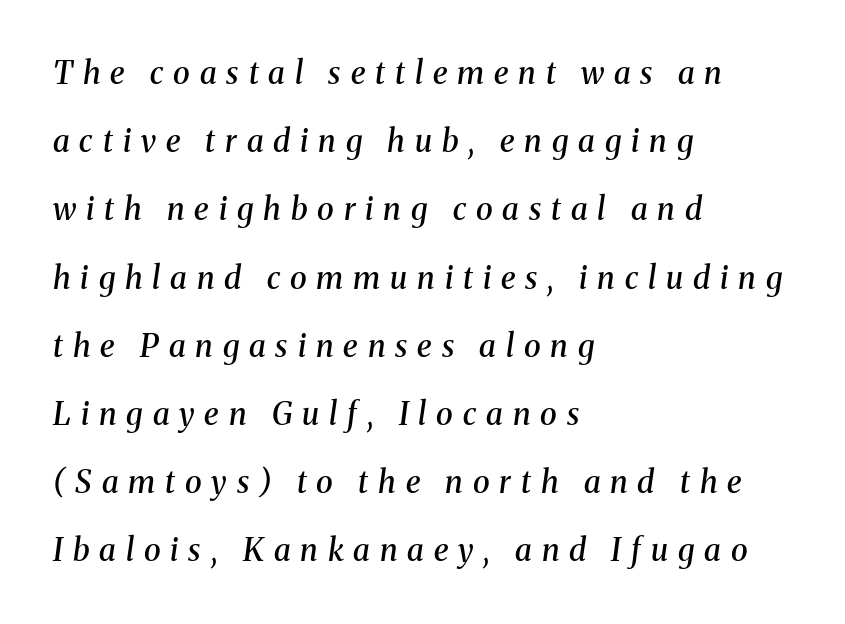
A classic flush-left, rag-right setting is used for this passage. The face used here is proportionally spaced, like ordinary book or web type. How would I describe the line gaps? Wide and relaxed. The glyphs in this specimen are seriffed. Weight: semibold (demi).
